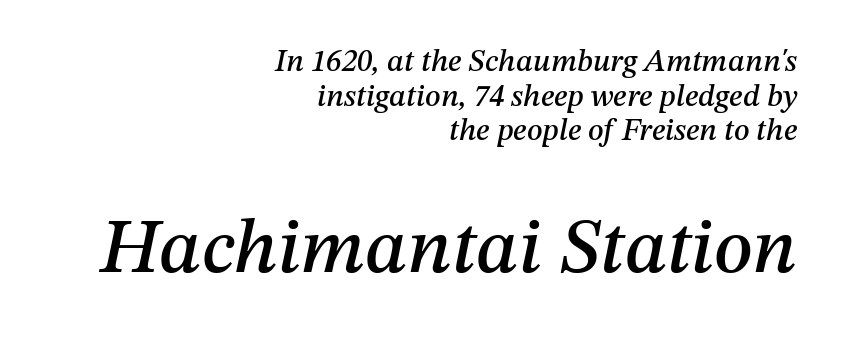
Q: Is the text italic (slanted)? A: Yes, it leans right by about 12 degrees.
Q: Is the text underlined? A: No.
Q: How is the paragraph aligned? A: Right-aligned.
Q: Is the spacing between letters normal or unusually wide? A: Normal.
Q: Is the spacing between lines tight, normal or loose? A: Tight.
Q: Which block of text is set in a larger size, the first (top) or the second (bottom)? A: The second (bottom) one.
Q: Width (condensed, normal, or wide)? A: Normal.
Q: Stroke contrast? A: Medium.
Q: x-height? A: Medium.
Q: Monospaced? A: No.
